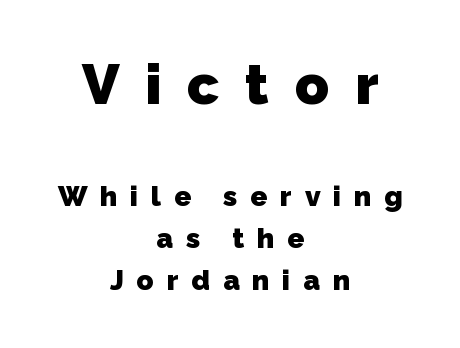
Q: Is the text bold? A: Yes.
Q: Is the typeface a serif or a sans-serif typeface? A: Sans-serif.
Q: Is the text underlined? A: No.
Q: How is the paragraph aligned? A: Centered.
Q: Is the spacing between letters normal or unusually wide? A: Unusually wide.
Q: Is the spacing between lines tight, normal or loose? A: Normal.
Q: Which block of text is set in a larger size, the first (top) or the second (bottom)? A: The first (top) one.
Q: Width (condensed, normal, or wide)? A: Normal.
Q: Stroke contrast? A: Low.
Q: x-height? A: Medium.
Q: Monospaced? A: No.
